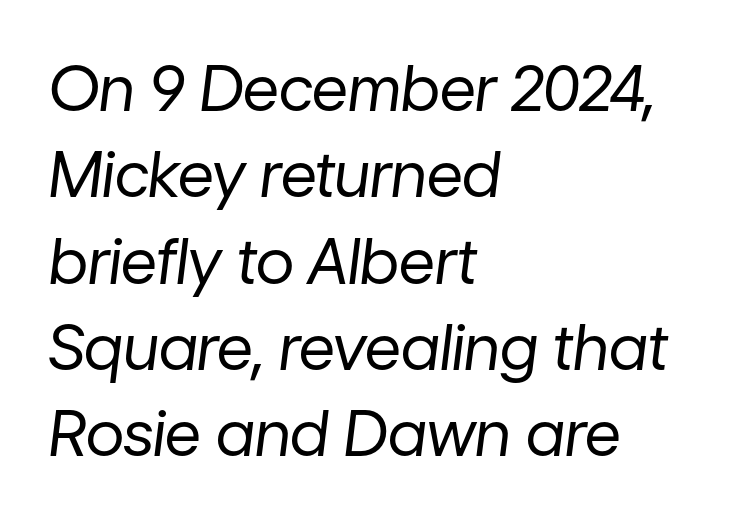
The image shows 63 px regular-weight type, italic (leaning right); set left-aligned, normal line spacing (1.37x), normal letter spacing, not underlined; low stroke contrast and a medium x-height.
